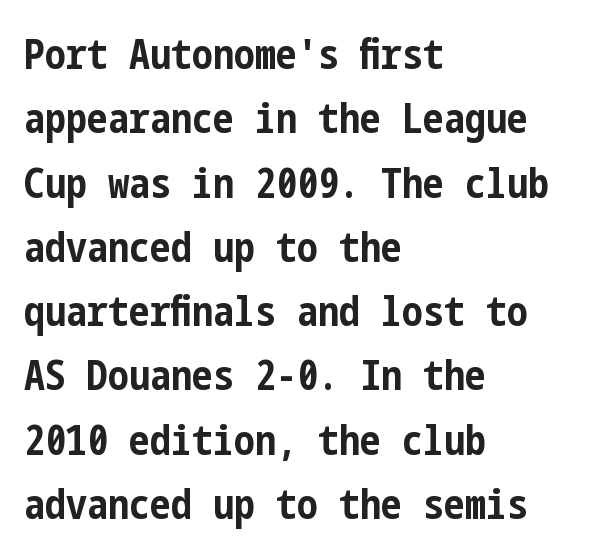
Alignment: flush left. Descender tails drop into unmarked territory. Vertical spacing — default. The type family on display is of the sans-serif kind.
